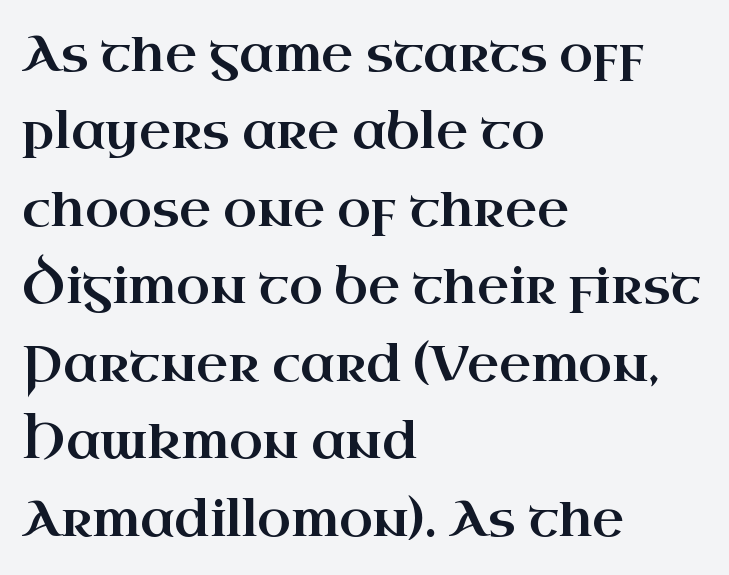
Small tapered or slab feet sit at the stroke ends, so this counts as serif. Do the characters align in a grid? No, the font is proportional. Honestly, there is no underline to notice here at all. How would I describe the line gaps? Plain and ordinary.
